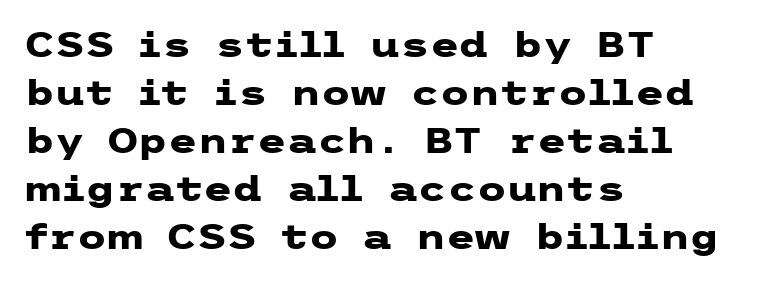
Vertical spacing — default. Is the block centered? No — it sits flush against the left margin. The face used here is rendered with its standard letterfit. Weight: bold. Rule under the text: the space is simply empty.
